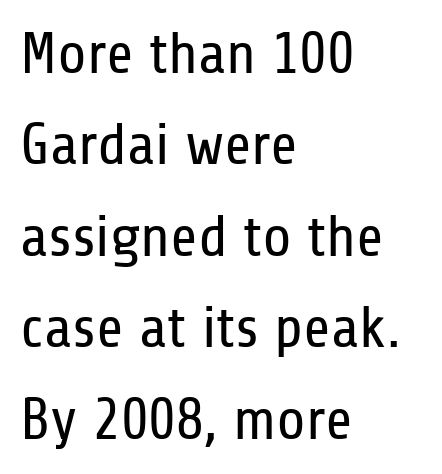
{"serif": "no", "italic": "no", "bold": "no", "weight": "regular", "width": "condensed", "stroke_contrast": "low", "x_height": "medium", "monospaced": "no", "underline": "no", "align": "left", "line_spacing": "normal", "line_spacing_ratio": 1.55, "letter_spacing": "normal", "letter_spacing_em": 0.0, "glyph_px": 59}
